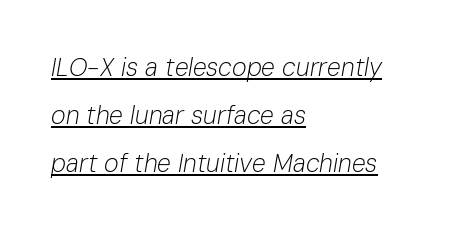
Q: Is the text bold? A: No.
Q: Is the text italic (slanted)? A: Yes, it leans right by about 10 degrees.
Q: Is the text underlined? A: Yes.
Q: How is the paragraph aligned? A: Left-aligned.
Q: Is the spacing between letters normal or unusually wide? A: Normal.
Q: Is the spacing between lines tight, normal or loose? A: Loose.
